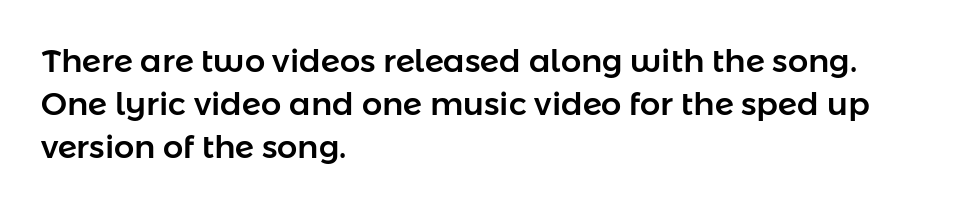
The image shows 32 px sans-serif type, upright; set left-aligned, normal line spacing (1.35x), normal letter spacing, not underlined; low stroke contrast and a medium x-height.
